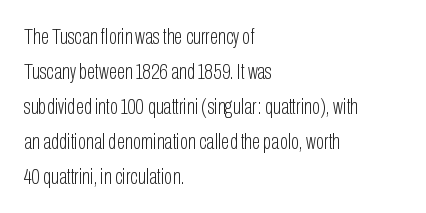
{"italic": "no", "bold": "no", "underline": "no", "align": "left", "line_spacing": "normal", "line_spacing_ratio": 1.59, "letter_spacing": "normal", "letter_spacing_em": 0.0, "glyph_px": 22}
